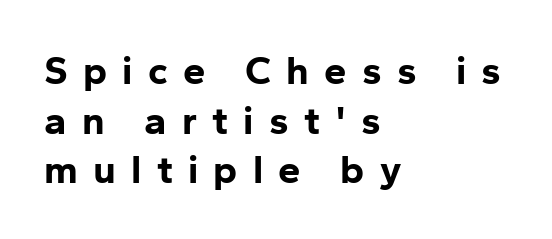
The image shows 40 px bold sans-serif type, upright; set left-aligned, line spacing 1.24x, unusually wide letter spacing (+0.38 em), not underlined; low stroke contrast and a medium x-height.
